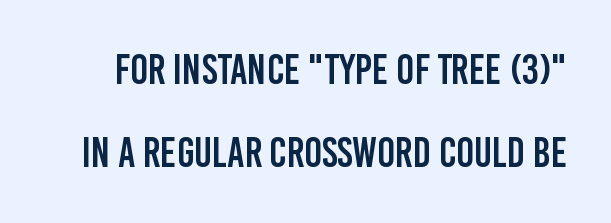
The image shows 42 px condensed sans-serif type, upright; set loose line spacing (1.98x), normal letter spacing, not underlined; low stroke contrast and a large x-height.
